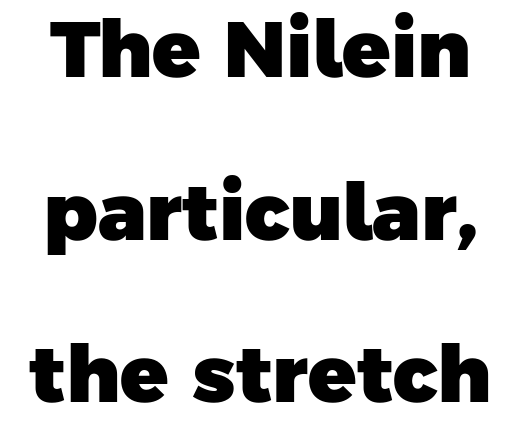
{"serif": "no", "bold": "yes", "weight": "heavy", "width": "normal", "stroke_contrast": "low", "x_height": "medium", "monospaced": "no", "underline": "no", "line_spacing": "loose", "line_spacing_ratio": 2.06, "letter_spacing": "normal", "letter_spacing_em": 0.0, "glyph_px": 79}
